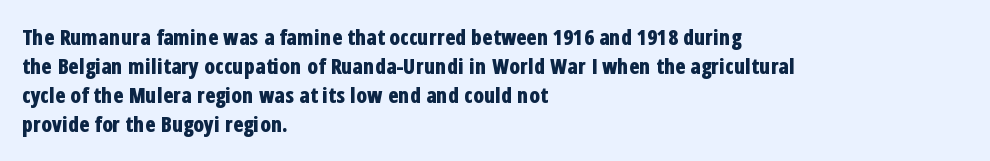
The image shows 21 px bold type, upright; set left-aligned, normal line spacing (1.38x), normal letter spacing, not underlined.
